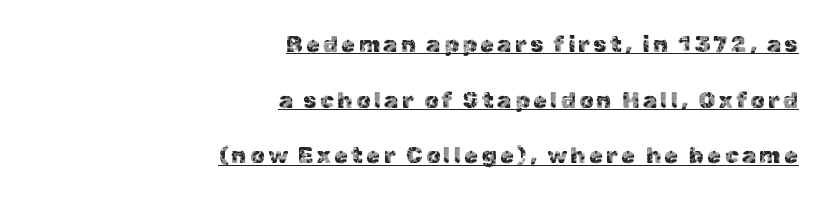
{"italic": "no", "underline": "yes", "align": "right", "line_spacing": "loose", "line_spacing_ratio": 2.42, "glyph_px": 23}
